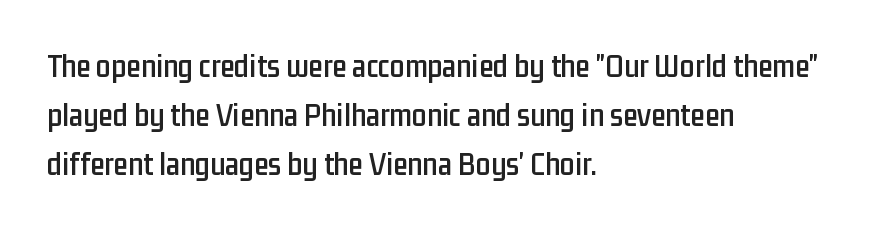
Q: Is the text italic (slanted)? A: No, it is upright.
Q: Is the typeface a serif or a sans-serif typeface? A: Sans-serif.
Q: Is the text underlined? A: No.
Q: How is the paragraph aligned? A: Left-aligned.
Q: Is the spacing between letters normal or unusually wide? A: Normal.
Q: Is the spacing between lines tight, normal or loose? A: Normal.
Q: Width (condensed, normal, or wide)? A: Condensed.
Q: Stroke contrast? A: Low.
Q: x-height? A: Medium.
Q: Monospaced? A: No.
